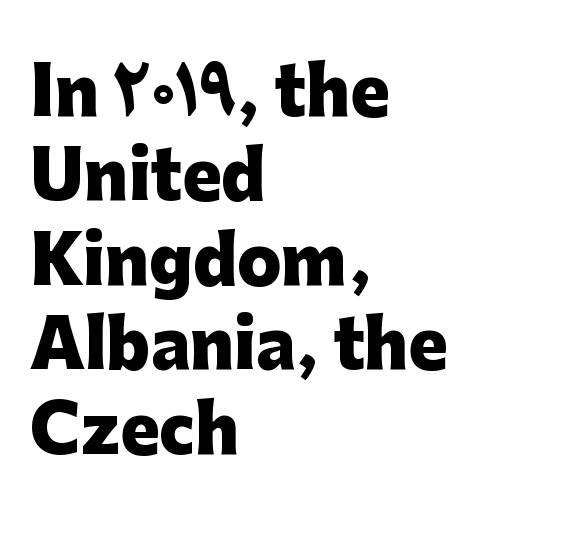
Q: Is the text bold? A: Yes.
Q: Is the text italic (slanted)? A: No, it is upright.
Q: Is the typeface a serif or a sans-serif typeface? A: Sans-serif.
Q: Is the text underlined? A: No.
Q: How is the paragraph aligned? A: Left-aligned.
Q: Is the spacing between letters normal or unusually wide? A: Normal.
Q: Is the spacing between lines tight, normal or loose? A: Normal.
Q: Width (condensed, normal, or wide)? A: Normal.
Q: Stroke contrast? A: Low.
Q: x-height? A: Medium.
Q: Monospaced? A: No.
